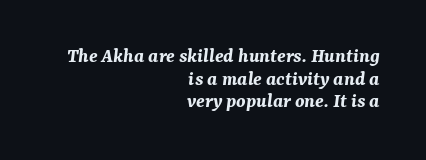
{"italic": "yes", "lean": "right", "slant_degrees": 7, "bold": "yes", "underline": "no", "align": "right", "line_spacing": "tight", "line_spacing_ratio": 1.08, "letter_spacing": "normal", "letter_spacing_em": 0.0, "glyph_px": 21}
